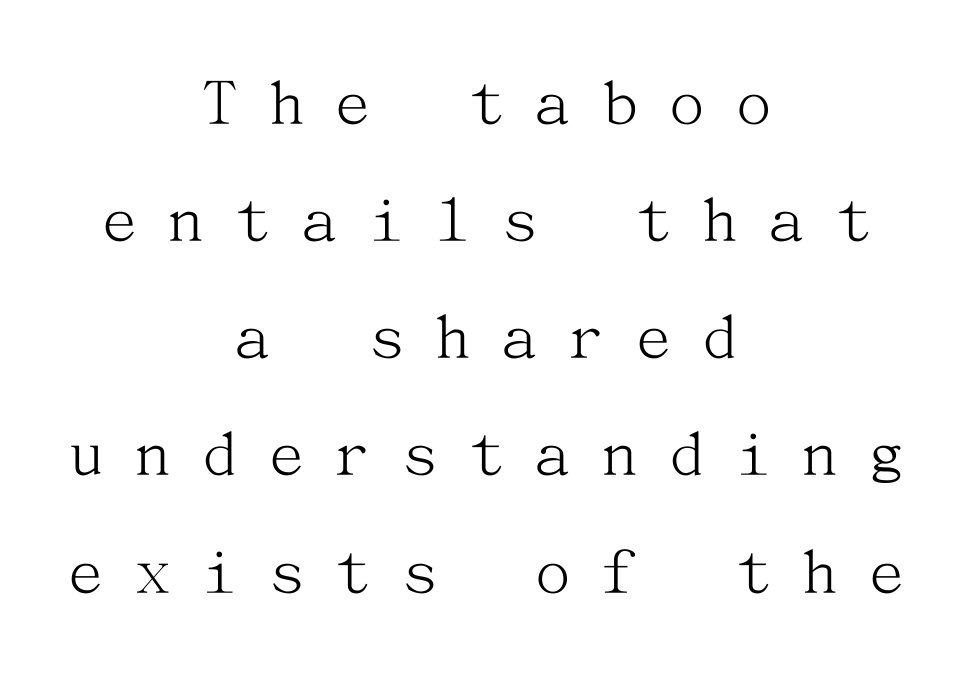
Normally led — the rows are evenly, conventionally spaced. What stands out about the letter spacing? Its width — letters are far apart. Is this a sans? No — the strokes have serifs. This is not heavy type; no bold has been used. Underline: absent.
